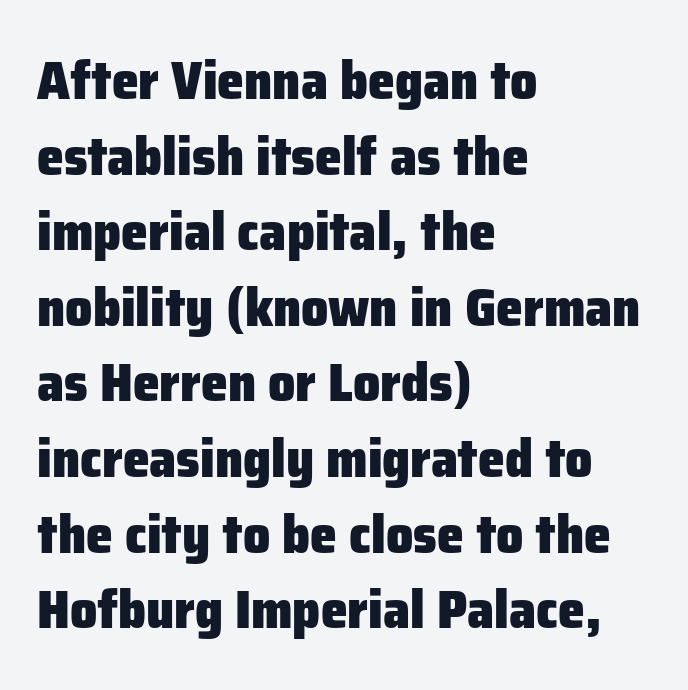
Weight check: bold — yes, fully. Nobody drew a line under any word here. These lines are rendered in a variable-pitch font. Observe the ordinary spacing: letters are neighbours, not strangers.
